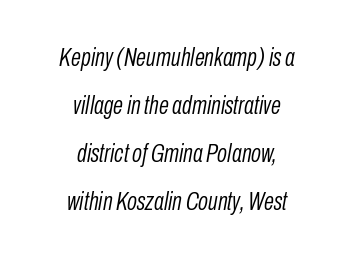
Centered paragraph, ragged on both sides. Lines of text with bare space underneath. You could call the tracking neutral — neither tight nor loose. No extra ink here — the face is not bold.
